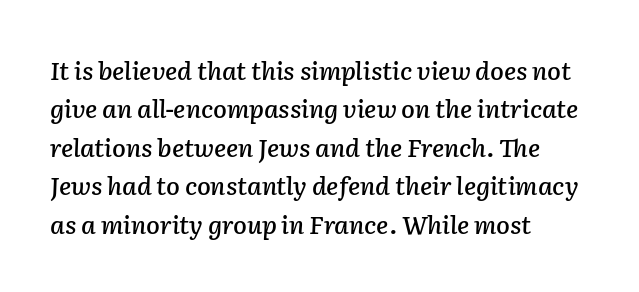
The image shows 25 px text type, italic (leaning right); set left-aligned, normal line spacing (1.54x), normal letter spacing, not underlined.
